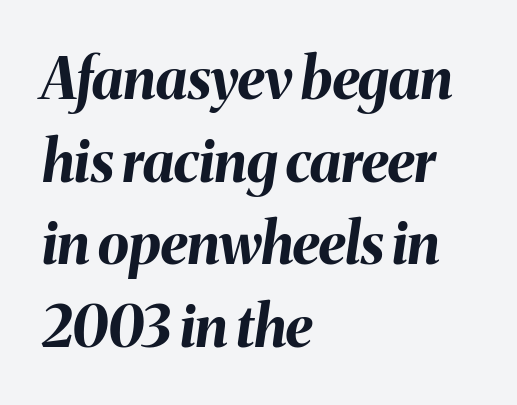
The passage shown is not underscored anywhere. Posture: slanted. Look at the tracking — it's just the regular setting, nothing added. Heavy, bold letterforms.
